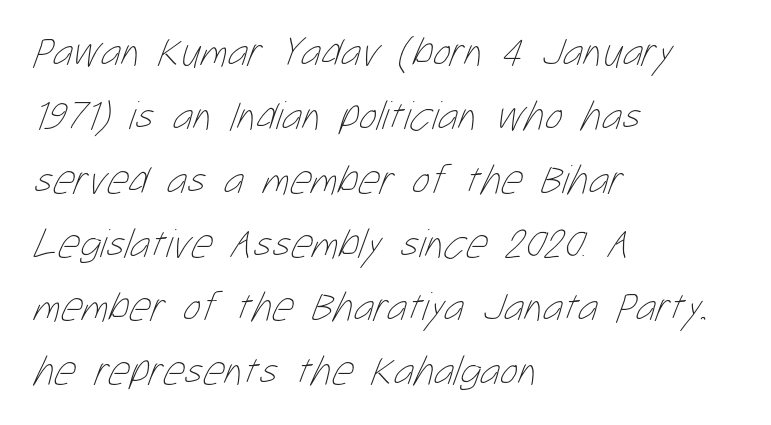
The image shows 42 px thin, condensed type; set left-aligned, normal line spacing (1.52x), normal letter spacing, not underlined; low stroke contrast and a medium x-height.
